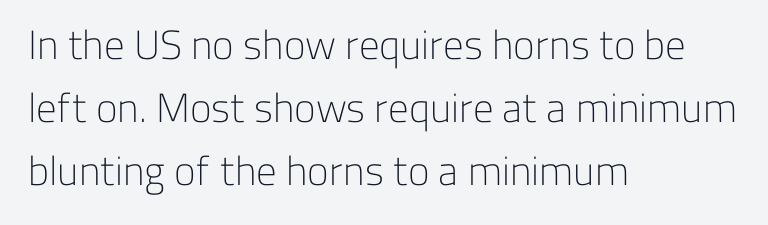
Q: Is the text bold? A: No.
Q: Is the text italic (slanted)? A: No, it is upright.
Q: Is the typeface a serif or a sans-serif typeface? A: Sans-serif.
Q: Is the text underlined? A: No.
Q: How is the paragraph aligned? A: Left-aligned.
Q: Is the spacing between letters normal or unusually wide? A: Normal.
Q: Is the spacing between lines tight, normal or loose? A: Normal.
Q: Width (condensed, normal, or wide)? A: Normal.
Q: Stroke contrast? A: Low.
Q: x-height? A: Medium.
Q: Monospaced? A: No.
